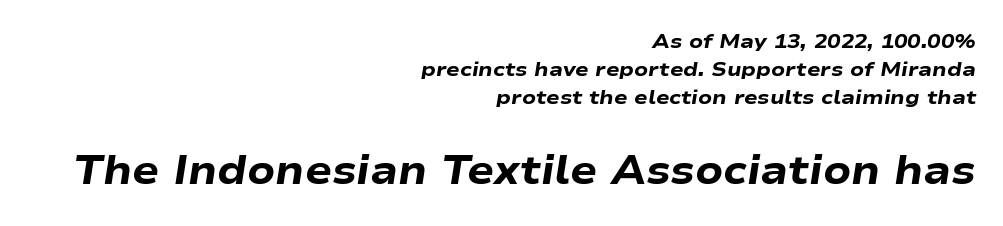
The image shows 40 px heavy, wide type, italic (leaning right); set right-aligned, normal line spacing (1.4x), normal letter spacing, not underlined; the second (bottom) block is 2.0x larger; low stroke contrast and a medium x-height.
